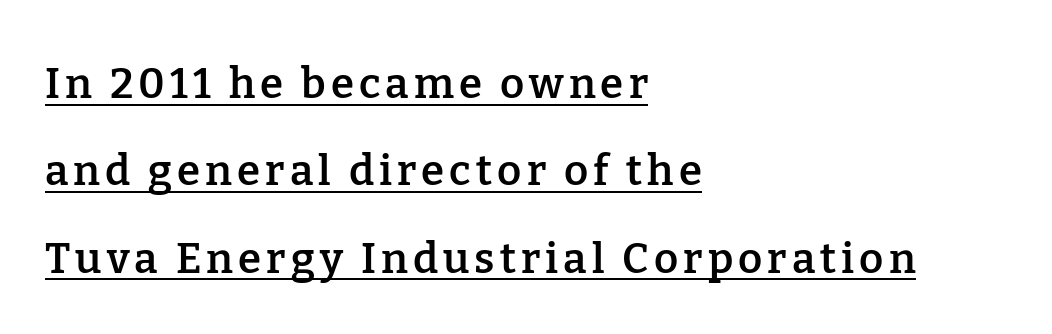
Q: Is the text bold? A: Semi-bold.
Q: Is the text italic (slanted)? A: No, it is upright.
Q: Is the typeface a serif or a sans-serif typeface? A: Serif.
Q: Is the text underlined? A: Yes.
Q: How is the paragraph aligned? A: Left-aligned.
Q: Is the spacing between lines tight, normal or loose? A: Loose.
Q: Width (condensed, normal, or wide)? A: Normal.
Q: Stroke contrast? A: Low.
Q: x-height? A: Medium.
Q: Monospaced? A: No.
